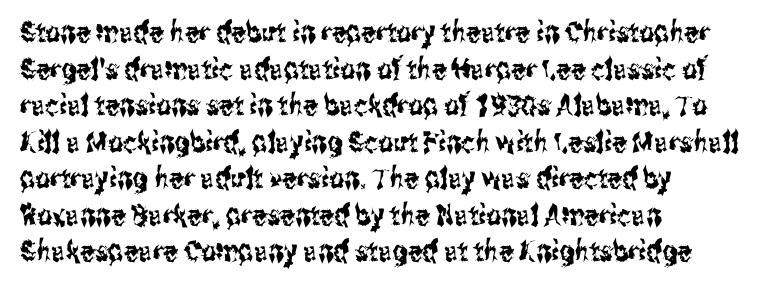
This sample keeps an unexceptional amount of space between lines. Looks like regular typesetting: each glyph gets only the width it needs. The passage shown has conventional tracking throughout. The gap between lines stays unmarked. Compared with a centered layout, this one pins lines to the left instead.
